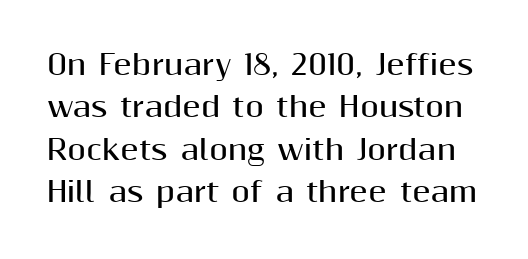
The image shows 27 px bold type, upright; set normal line spacing (1.57x), normal letter spacing, not underlined.
